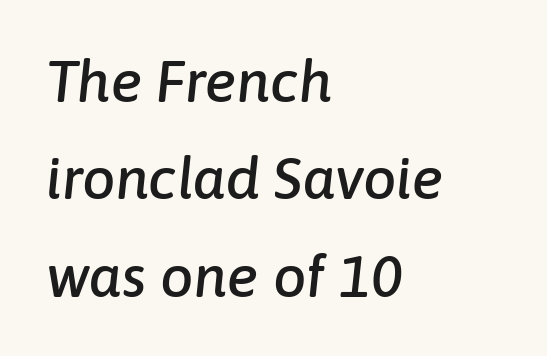
You can tell it's italic because the verticals aren't actually vertical. Proportional: the letters do not fall into vertical columns. The words here are not underlined. Nobody touched the tracking dial on this one. If you drew a ruler down the left edge, every line would touch it.
